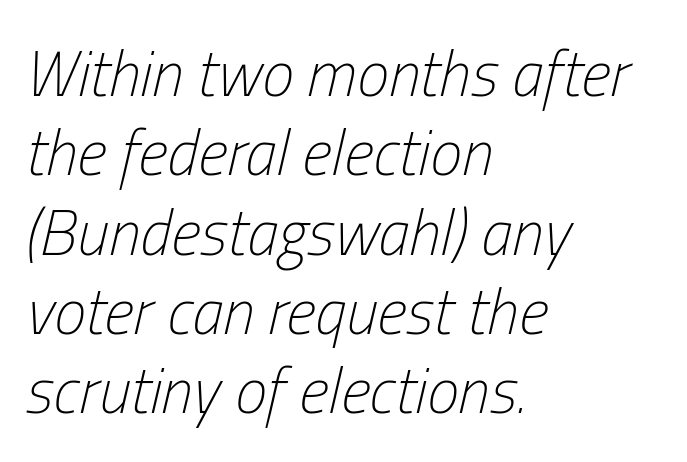
{"italic": "yes", "lean": "right", "slant_degrees": 13, "bold": "no", "weight": "light", "width": "condensed", "stroke_contrast": "low", "x_height": "medium", "monospaced": "no", "underline": "no", "align": "left", "line_spacing_ratio": 1.24, "letter_spacing": "normal", "letter_spacing_em": 0.0, "glyph_px": 64}
